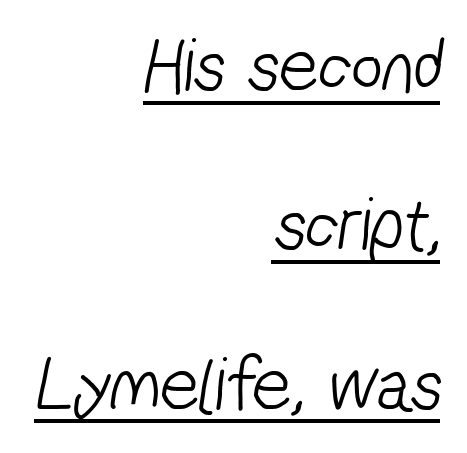
{"serif": "no", "bold": "no", "weight": "light", "width": "condensed", "stroke_contrast": "low", "x_height": "medium", "monospaced": "no", "underline": "yes", "align": "right", "line_spacing": "loose", "line_spacing_ratio": 2.07, "letter_spacing": "normal", "letter_spacing_em": 0.0, "glyph_px": 77}
